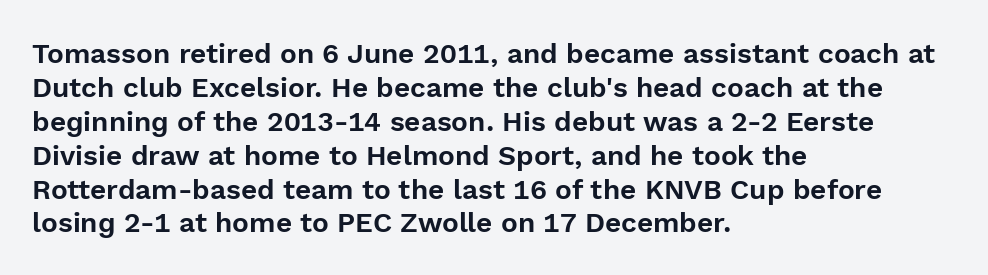
{"serif": "no", "italic": "no", "width": "normal", "x_height": "medium", "monospaced": "no", "underline": "no", "align": "left", "line_spacing_ratio": 1.21, "letter_spacing": "normal", "letter_spacing_em": 0.0, "glyph_px": 28}
